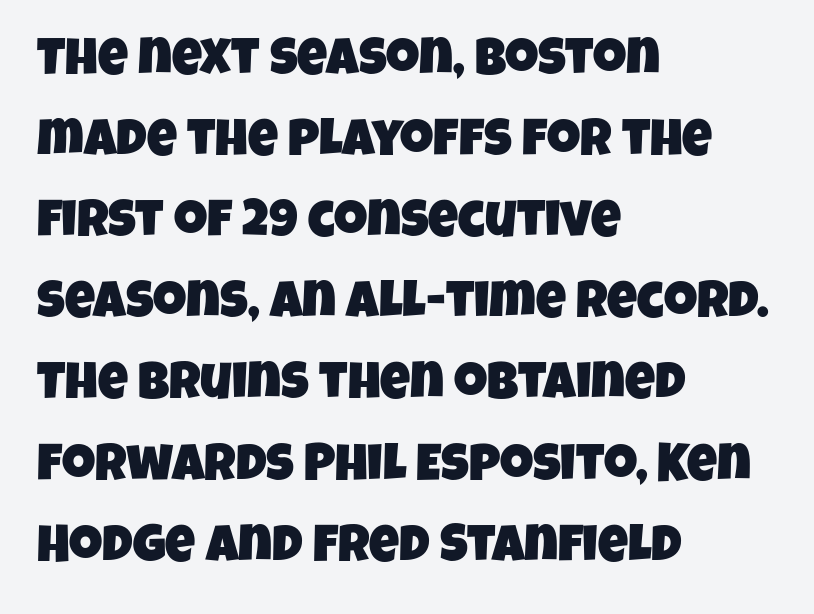
Regarding leading, the lines here are spaced in the standard way. Descenders hang freely into open space. A typesetter would call this proportional, since set widths differ per character. The letterforms sit shoulder to shoulder at normal distance. The paragraph has a hard left edge and a soft right edge. I'd call this a sans setting — the letters go barefoot.
